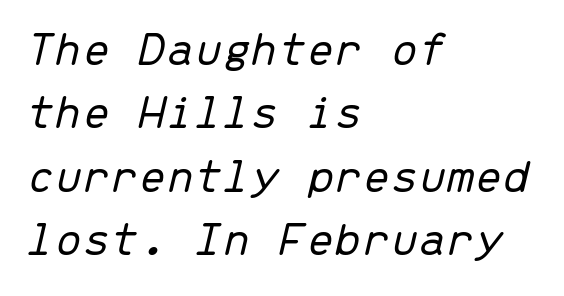
Q: Is the text bold? A: No.
Q: Is the text italic (slanted)? A: Yes, it leans right by about 13 degrees.
Q: Is the text underlined? A: No.
Q: How is the paragraph aligned? A: Left-aligned.
Q: Is the spacing between letters normal or unusually wide? A: Normal.
Q: Is the spacing between lines tight, normal or loose? A: Normal.
Q: Width (condensed, normal, or wide)? A: Normal.
Q: Stroke contrast? A: Low.
Q: x-height? A: Medium.
Q: Monospaced? A: Yes.
